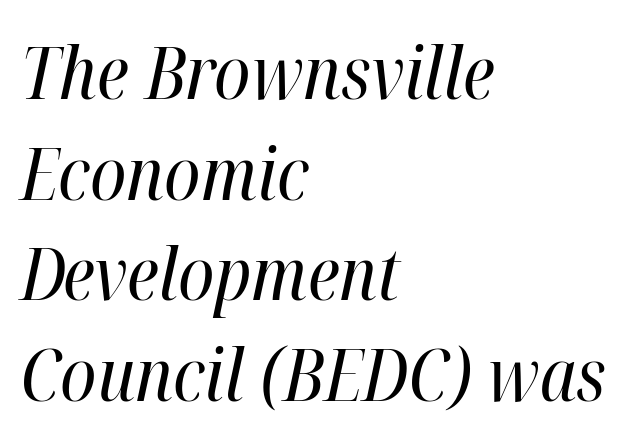
Anything drawn beneath the words? Only blank space. Inter-character spacing is left at the font's built-in metrics. The lines sit at an ordinary, default distance from one another. The strokes are not fattened; the text isn't bold. The lines in this sample share a left origin and differ only in where they stop. Note the varied advance widths — an 'i' is clearly narrower than an 'm'.
